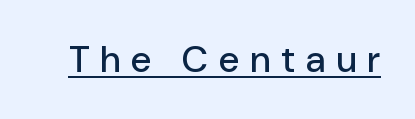
{"serif": "no", "italic": "no", "width": "normal", "stroke_contrast": "low", "x_height": "medium", "monospaced": "no", "underline": "yes", "letter_spacing": "wide", "letter_spacing_em": 0.3, "glyph_px": 37}
